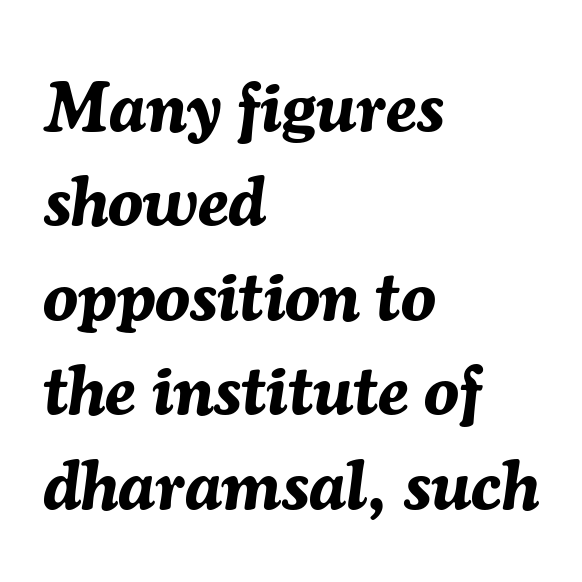
{"italic": "yes", "lean": "right", "slant_degrees": 7, "bold": "yes", "weight": "bold", "width": "normal", "stroke_contrast": "medium", "x_height": "medium", "monospaced": "no", "underline": "no", "align": "left", "line_spacing": "normal", "line_spacing_ratio": 1.35, "letter_spacing": "normal", "letter_spacing_em": 0.0, "glyph_px": 70}
